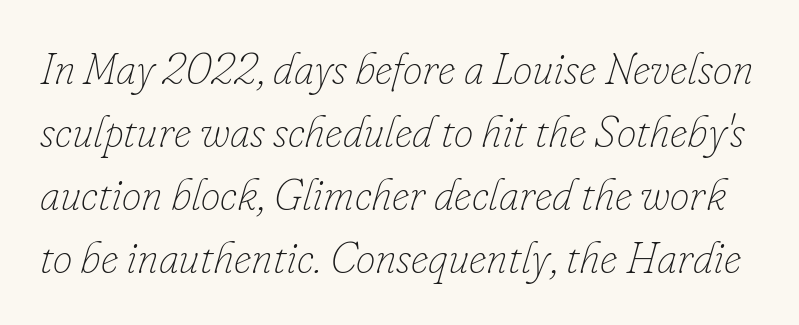
The baseline area is clear. Here the designer chose a conventional face with non-uniform glyph widths. On a weight scale, this lands at 450 or below. Observe the ordinary spacing: letters are neighbours, not strangers. In terms of posture, this sample is oblique. Quick note: interline space is typical.
